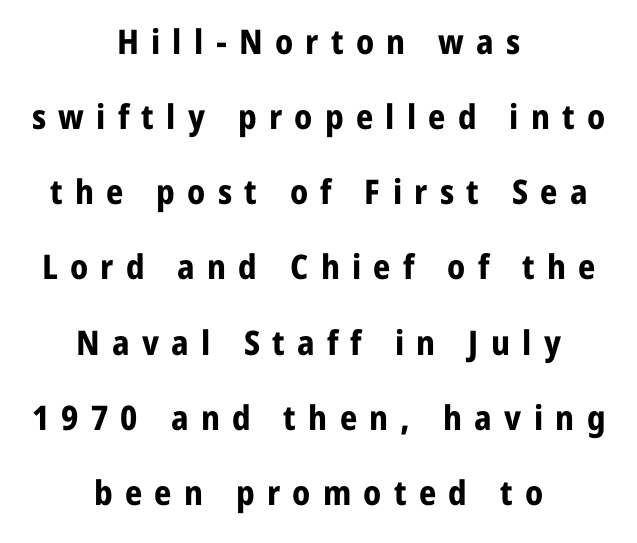
Q: Is the text bold? A: Yes.
Q: Is the text italic (slanted)? A: No, it is upright.
Q: Is the typeface a serif or a sans-serif typeface? A: Sans-serif.
Q: Is the text underlined? A: No.
Q: How is the paragraph aligned? A: Centered.
Q: Is the spacing between letters normal or unusually wide? A: Unusually wide.
Q: Is the spacing between lines tight, normal or loose? A: Loose.
Q: Width (condensed, normal, or wide)? A: Normal.
Q: Stroke contrast? A: Low.
Q: x-height? A: Medium.
Q: Monospaced? A: No.
